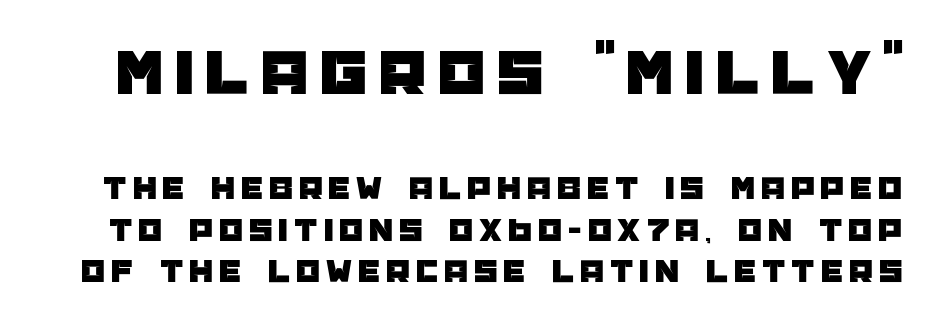
{"serif": "no", "italic": "no", "width": "normal", "stroke_contrast": "low", "x_height": "large", "monospaced": "no", "underline": "no", "line_spacing_ratio": 1.22, "larger_block": "first", "size_ratio": 1.97, "glyph_px": 67}
